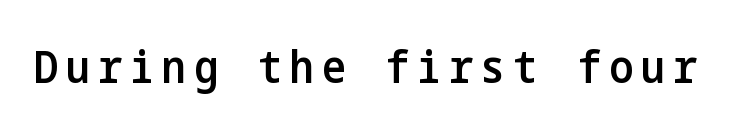
{"serif": "no", "italic": "no", "bold": "semi", "weight": "semibold", "width": "condensed", "stroke_contrast": "low", "x_height": "medium", "underline": "no", "glyph_px": 45}
